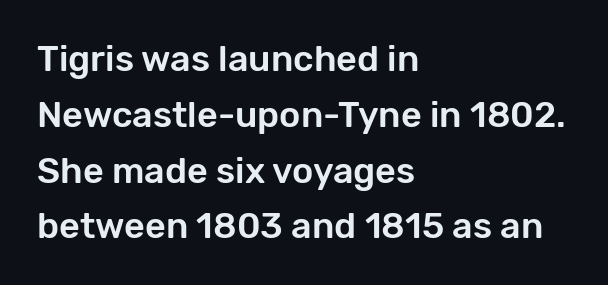
Q: Is the text italic (slanted)? A: No, it is upright.
Q: Is the typeface a serif or a sans-serif typeface? A: Sans-serif.
Q: Is the text underlined? A: No.
Q: How is the paragraph aligned? A: Left-aligned.
Q: Is the spacing between letters normal or unusually wide? A: Normal.
Q: Is the spacing between lines tight, normal or loose? A: Normal.
Q: Width (condensed, normal, or wide)? A: Normal.
Q: Stroke contrast? A: Low.
Q: x-height? A: Medium.
Q: Monospaced? A: No.
